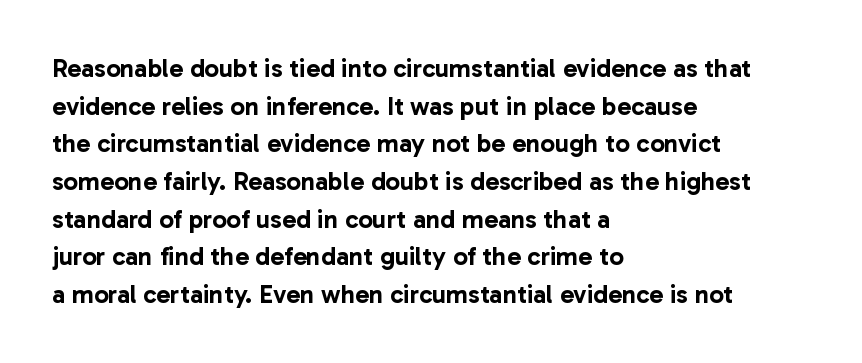
Which margin do the lines hug? The left one — the right edge is uneven. This sample uses plain, unmodified letter spacing. Glance below the letters and you will spot only blank space. Baseline-to-baseline distance is the conventional proportion of letter height.
